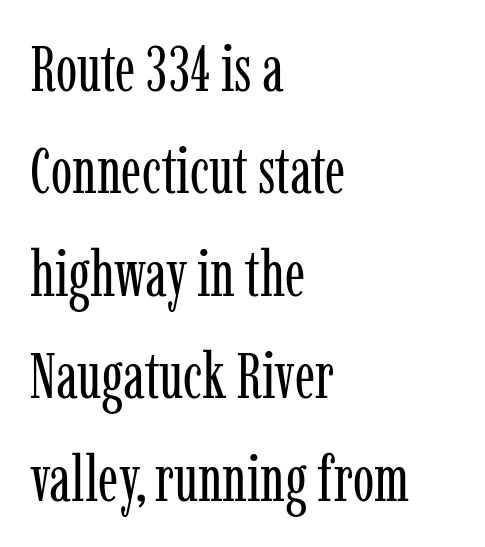
Q: Is the text bold? A: No.
Q: Is the text italic (slanted)? A: No, it is upright.
Q: Is the typeface a serif or a sans-serif typeface? A: Serif.
Q: Is the text underlined? A: No.
Q: How is the paragraph aligned? A: Left-aligned.
Q: Is the spacing between letters normal or unusually wide? A: Normal.
Q: Is the spacing between lines tight, normal or loose? A: Normal.
Q: Width (condensed, normal, or wide)? A: Condensed.
Q: Stroke contrast? A: Low.
Q: x-height? A: Medium.
Q: Monospaced? A: No.
